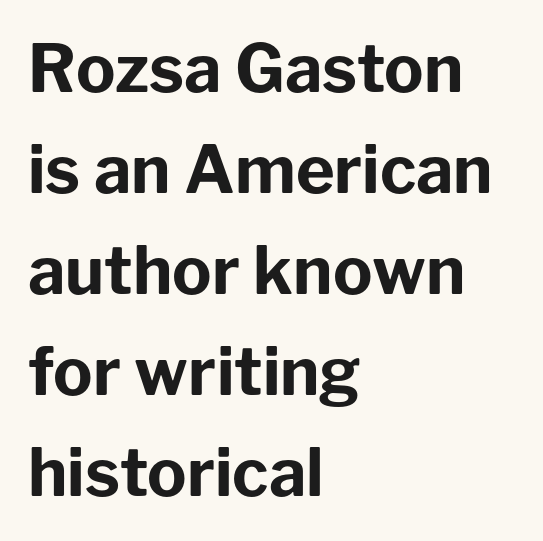
Rendered with straight, roman letterforms. Nope, no serifs anywhere on these letters. No extra tracking has been applied to these lines. Letters rest on an invisible, unmarked baseline. Notice how descenders clear the ascenders below comfortably — that's standard leading. The text block is weighted toward the left margin, trailing off unevenly rightward.
